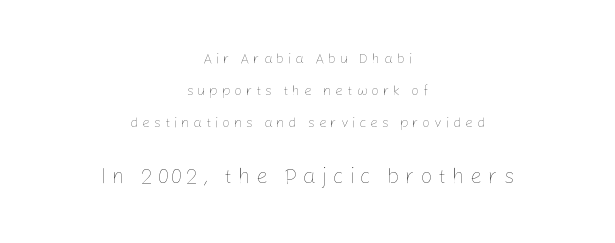
The image shows 21 px text type, upright; set centered, loose line spacing (2.29x), unusually wide letter spacing (+0.27 em), not underlined; the second (bottom) block is 1.5x larger.
